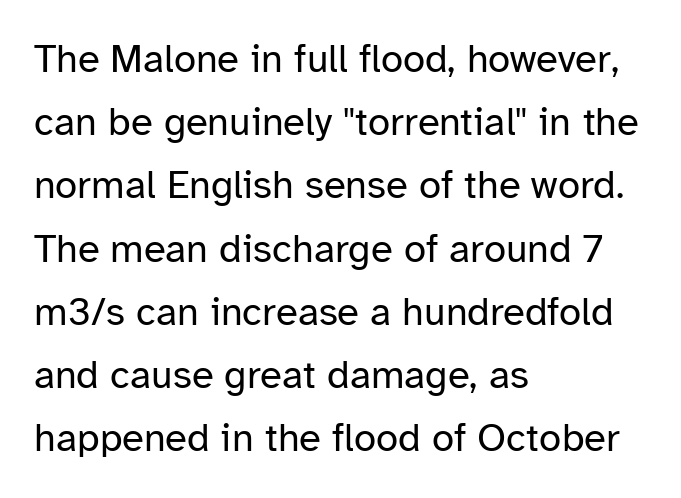
The image shows 40 px regular-weight sans-serif type, upright; set left-aligned, normal line spacing (1.58x), normal letter spacing, not underlined; low stroke contrast and a medium x-height.
